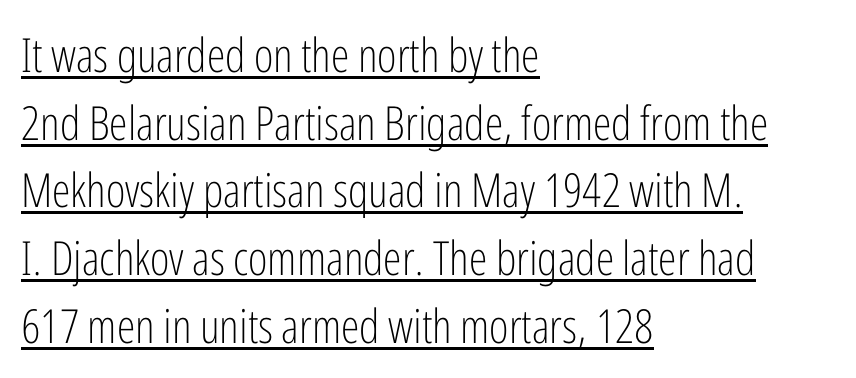
The image shows 47 px light, condensed sans-serif type, upright; set left-aligned, normal line spacing (1.44x), normal letter spacing, underlined; low stroke contrast and a medium x-height.
